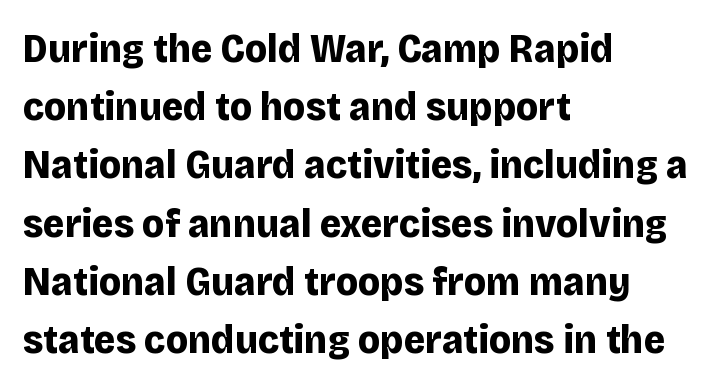
Q: Is the text bold? A: Yes.
Q: Is the text italic (slanted)? A: No, it is upright.
Q: Is the typeface a serif or a sans-serif typeface? A: Sans-serif.
Q: Is the text underlined? A: No.
Q: How is the paragraph aligned? A: Left-aligned.
Q: Is the spacing between letters normal or unusually wide? A: Normal.
Q: Is the spacing between lines tight, normal or loose? A: Normal.
Q: Width (condensed, normal, or wide)? A: Normal.
Q: Stroke contrast? A: Low.
Q: x-height? A: Large.
Q: Monospaced? A: No.
